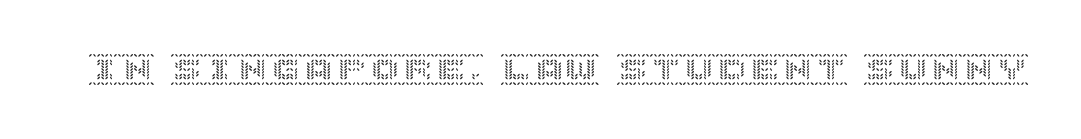
{"italic": "no", "width": "normal", "x_height": "large", "underline": "no", "letter_spacing": "normal", "letter_spacing_em": 0.0, "glyph_px": 33}
